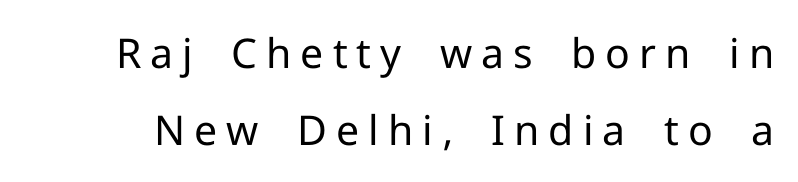
{"serif": "no", "italic": "no", "bold": "no", "weight": "regular", "width": "normal", "stroke_contrast": "low", "x_height": "medium", "monospaced": "no", "underline": "no", "line_spacing_ratio": 1.87, "letter_spacing": "wide", "letter_spacing_em": 0.22, "glyph_px": 41}
